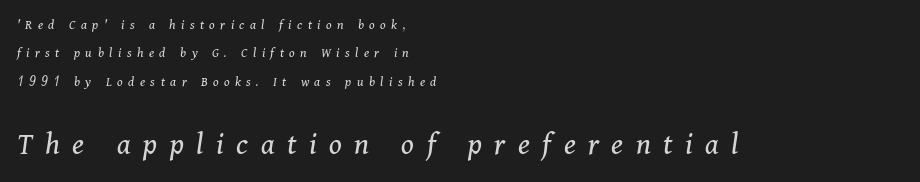
Q: Is the text bold? A: No.
Q: Is the text italic (slanted)? A: Yes, it leans right by about 11 degrees.
Q: Is the typeface a serif or a sans-serif typeface? A: Serif.
Q: Is the text underlined? A: No.
Q: How is the paragraph aligned? A: Left-aligned.
Q: Is the spacing between letters normal or unusually wide? A: Unusually wide.
Q: Is the spacing between lines tight, normal or loose? A: Loose.
Q: Which block of text is set in a larger size, the first (top) or the second (bottom)? A: The second (bottom) one.
Q: Width (condensed, normal, or wide)? A: Normal.
Q: Stroke contrast? A: Medium.
Q: x-height? A: Medium.
Q: Monospaced? A: No.
